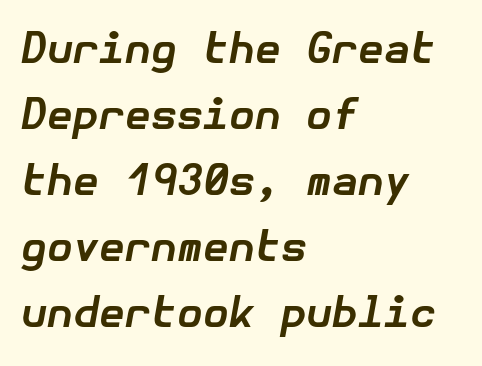
The image shows 42 px bold type, italic (leaning right); set left-aligned, normal line spacing (1.57x), normal letter spacing, not underlined; low stroke contrast and a medium x-height.
